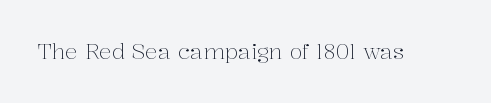
Q: Is the text bold? A: No.
Q: Is the text italic (slanted)? A: No, it is upright.
Q: Is the text underlined? A: No.
Q: Is the spacing between letters normal or unusually wide? A: Normal.
